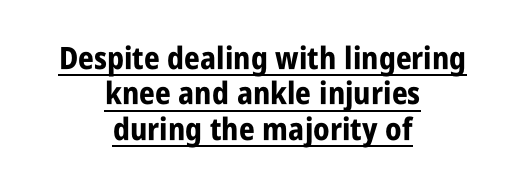
The image shows 31 px bold, condensed sans-serif type, upright; set centered, tight line spacing (1.14x), normal letter spacing, underlined; low stroke contrast and a large x-height.
